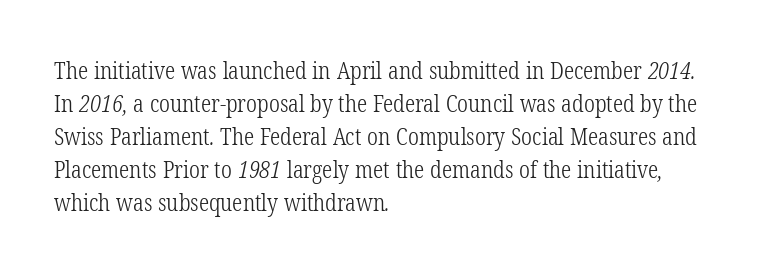
Nobody drew a line under any word here. No letter is thick-stroked: the sample isn't bold. The text block is weighted toward the left margin, trailing off unevenly rightward. Tracking value appears to be zero — textbook default spacing. These lines sit exactly where default settings would place them.
